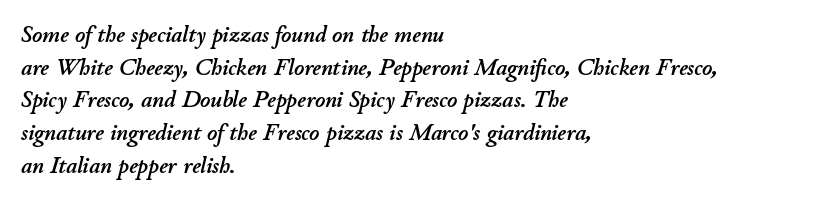
Q: Is the text italic (slanted)? A: Yes, it leans right by about 11 degrees.
Q: Is the text underlined? A: No.
Q: How is the paragraph aligned? A: Left-aligned.
Q: Is the spacing between letters normal or unusually wide? A: Normal.
Q: Is the spacing between lines tight, normal or loose? A: Normal.
